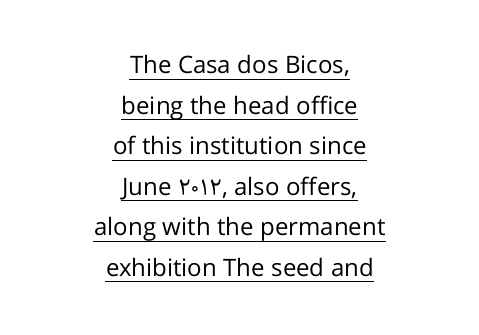
The compositor balanced each line on the midline. The passage shown has conventional tracking throughout. Nope, not italic — everything's standing straight. Ink coverage per letter is moderate at most. The rendering uses a moderate line-height, typical for paragraphs. Notice how a bar underscores the lettering throughout.
